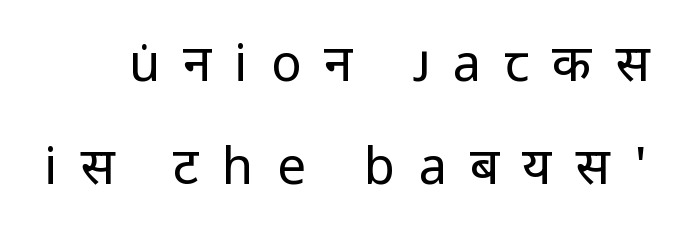
Here the glyphs are tracked loosely, breaking word shapes into spaced letters. The letters advance in unequal steps, a hallmark of proportional type. The zone under the glyphs is completely vacant. A light-to-regular cut is what we see here. The vertical gap from one line to the next is large.
